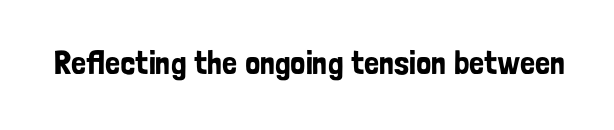
{"serif": "no", "italic": "no", "width": "condensed", "stroke_contrast": "low", "x_height": "medium", "monospaced": "no", "underline": "no", "letter_spacing": "normal", "letter_spacing_em": 0.0, "glyph_px": 33}
